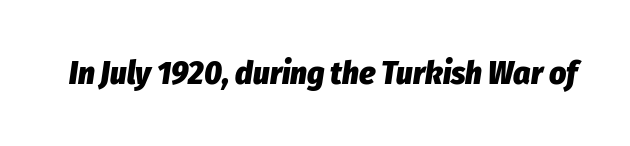
The image shows 33 px heavy, condensed type, italic (leaning right); set normal letter spacing, not underlined; low stroke contrast and a medium x-height.
